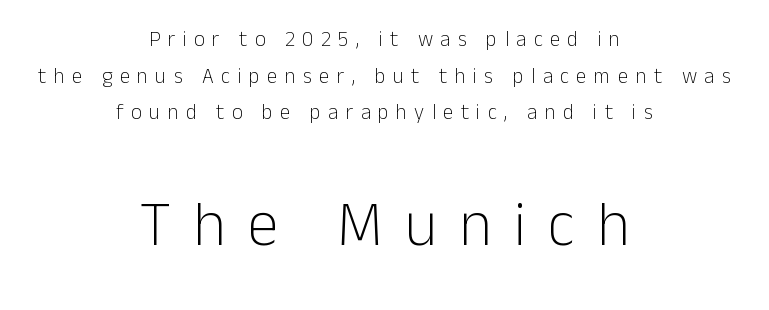
Q: Is the text bold? A: No.
Q: Is the text italic (slanted)? A: No, it is upright.
Q: Is the typeface a serif or a sans-serif typeface? A: Sans-serif.
Q: Is the text underlined? A: No.
Q: How is the paragraph aligned? A: Centered.
Q: Is the spacing between letters normal or unusually wide? A: Unusually wide.
Q: Which block of text is set in a larger size, the first (top) or the second (bottom)? A: The second (bottom) one.
Q: Width (condensed, normal, or wide)? A: Normal.
Q: Stroke contrast? A: Low.
Q: x-height? A: Medium.
Q: Monospaced? A: No.
